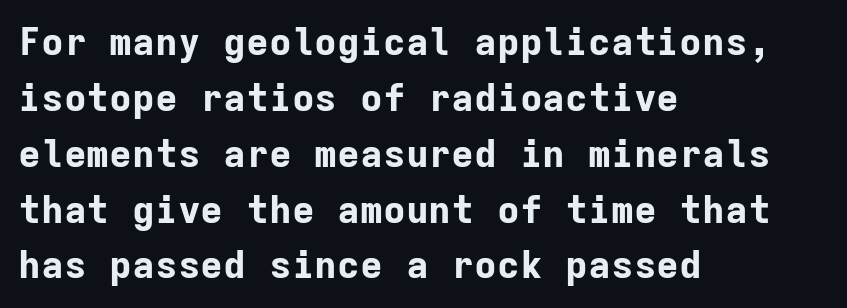
{"serif": "no", "italic": "no", "bold": "yes", "weight": "bold", "width": "normal", "stroke_contrast": "low", "x_height": "medium", "monospaced": "yes", "underline": "no", "align": "left", "line_spacing": "normal", "line_spacing_ratio": 1.47, "letter_spacing": "normal", "letter_spacing_em": 0.0, "glyph_px": 38}
